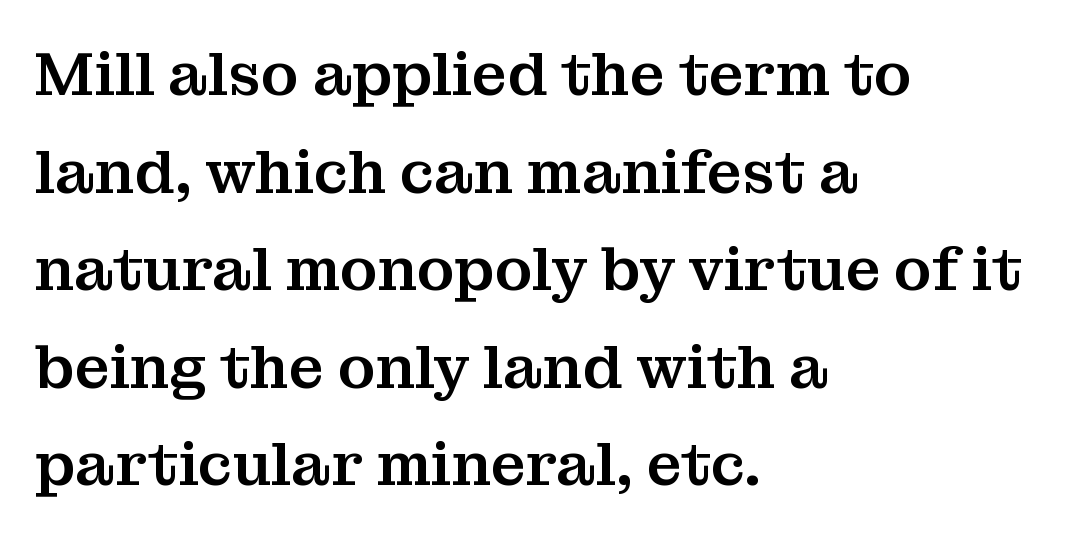
The image shows 61 px serif type, upright; set left-aligned, normal line spacing (1.6x), normal letter spacing, not underlined; medium stroke contrast and a medium x-height.
